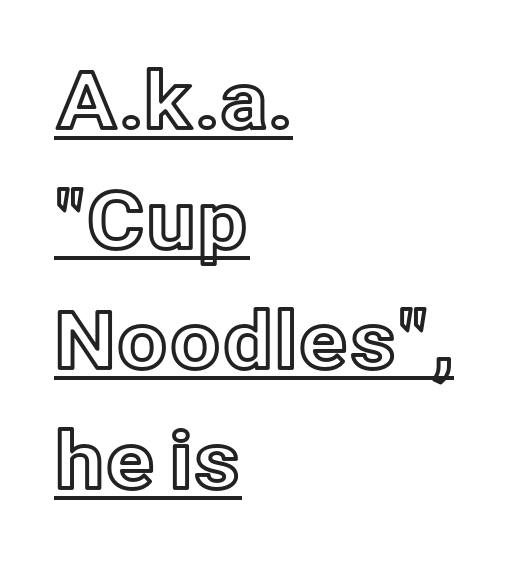
{"italic": "no", "width": "normal", "x_height": "medium", "monospaced": "no", "underline": "yes", "align": "left", "line_spacing": "normal", "line_spacing_ratio": 1.52, "letter_spacing": "normal", "letter_spacing_em": 0.0, "glyph_px": 79}
